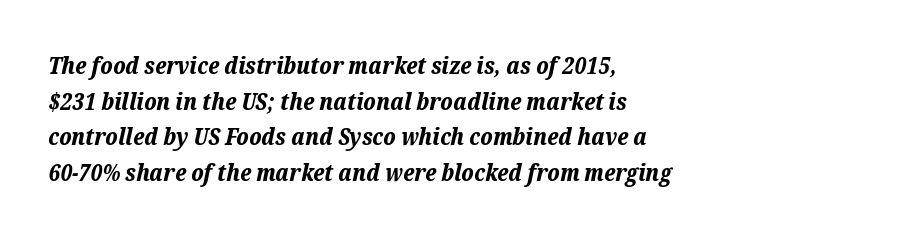
The zone under the glyphs is completely vacant. What's the leading like? Ordinary, nothing unusual. The specimen reads as italic at a glance. Where is the straight margin? On the left. Emphasis by weight is at full strength: bold.
